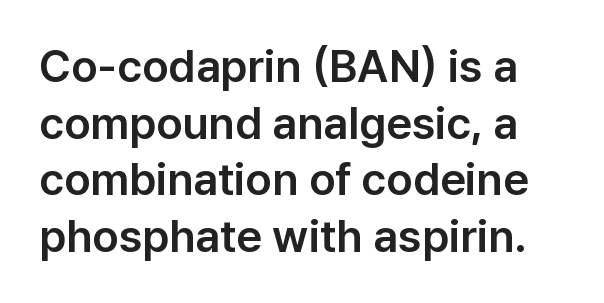
Q: Is the text italic (slanted)? A: No, it is upright.
Q: Is the typeface a serif or a sans-serif typeface? A: Sans-serif.
Q: Is the text underlined? A: No.
Q: Is the spacing between letters normal or unusually wide? A: Normal.
Q: Is the spacing between lines tight, normal or loose? A: Normal.
Q: Width (condensed, normal, or wide)? A: Normal.
Q: Stroke contrast? A: Low.
Q: x-height? A: Medium.
Q: Monospaced? A: No.
